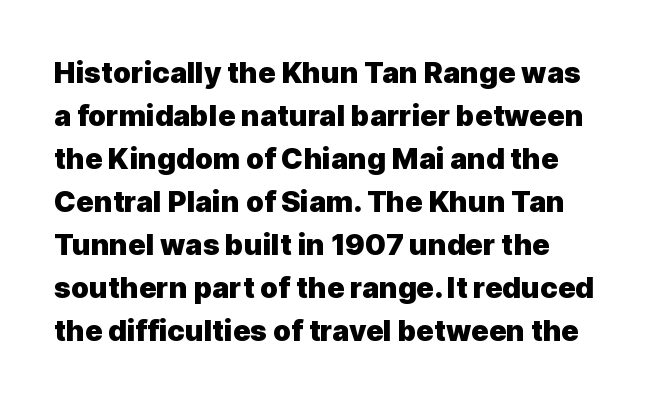
The image shows 29 px heavy sans-serif type, upright; set normal line spacing (1.48x), normal letter spacing, not underlined; a medium x-height.
